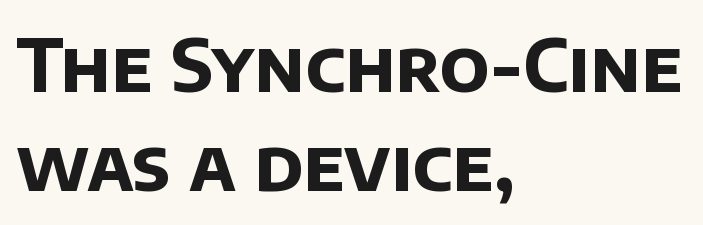
{"serif": "no", "bold": "yes", "weight": "bold", "width": "normal", "stroke_contrast": "low", "x_height": "large", "monospaced": "no", "underline": "no", "align": "left", "line_spacing": "normal", "line_spacing_ratio": 1.36, "letter_spacing": "normal", "letter_spacing_em": 0.0, "glyph_px": 73}
